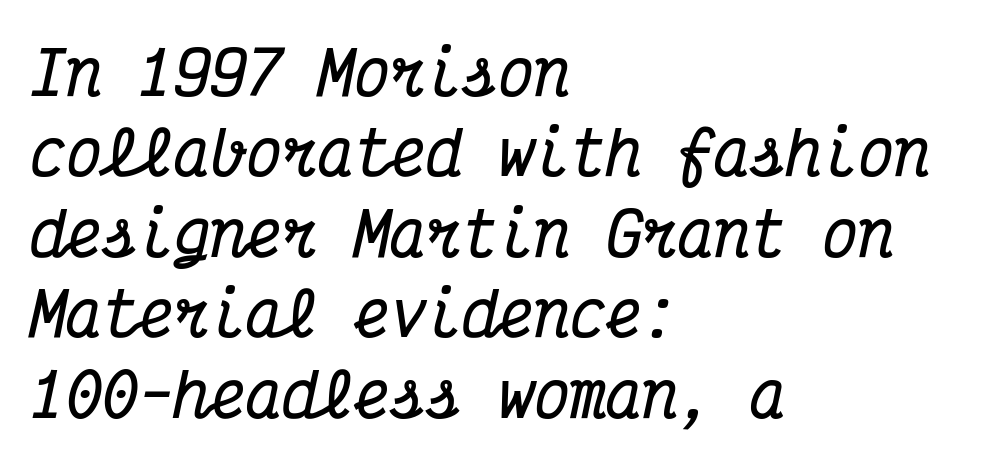
Q: Is the text bold? A: Yes.
Q: Is the text italic (slanted)? A: Yes, it leans right by about 12 degrees.
Q: Is the typeface a serif or a sans-serif typeface? A: Serif.
Q: Is the text underlined? A: No.
Q: How is the paragraph aligned? A: Left-aligned.
Q: Is the spacing between letters normal or unusually wide? A: Normal.
Q: Is the spacing between lines tight, normal or loose? A: Normal.
Q: Width (condensed, normal, or wide)? A: Condensed.
Q: Stroke contrast? A: Medium.
Q: x-height? A: Medium.
Q: Monospaced? A: Yes.
